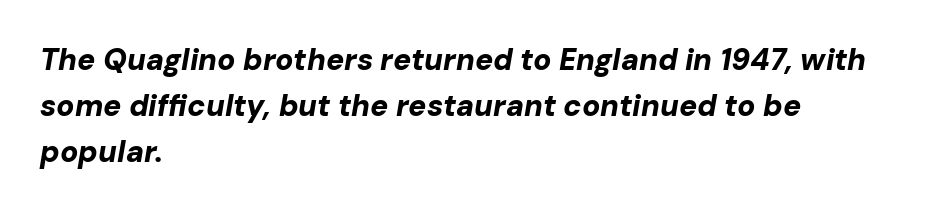
The image shows 30 px bold type, italic (leaning right); set left-aligned, normal line spacing (1.54x), normal letter spacing, not underlined; low stroke contrast and a medium x-height.
